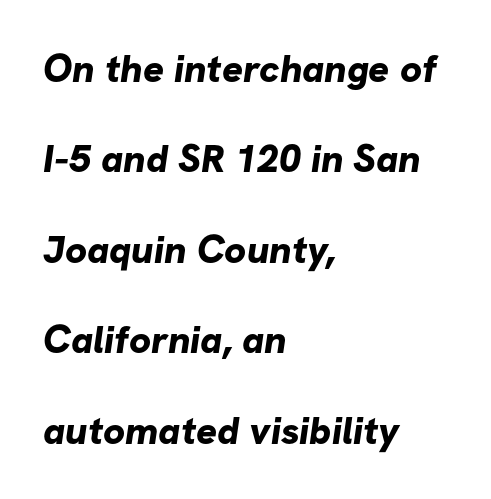
Q: Is the text bold? A: Yes.
Q: Is the typeface a serif or a sans-serif typeface? A: Sans-serif.
Q: Is the text underlined? A: No.
Q: How is the paragraph aligned? A: Left-aligned.
Q: Is the spacing between letters normal or unusually wide? A: Normal.
Q: Is the spacing between lines tight, normal or loose? A: Loose.
Q: Width (condensed, normal, or wide)? A: Normal.
Q: Stroke contrast? A: Low.
Q: x-height? A: Medium.
Q: Monospaced? A: No.
